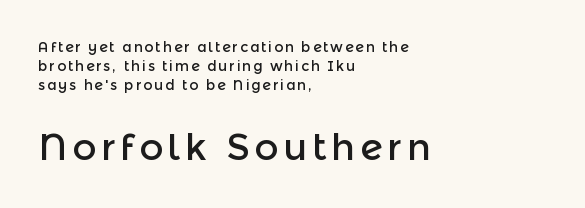
The letters advance in unequal steps, a hallmark of proportional type. The letters stand upright; this is a roman face. Which margin do the lines hug? The left one — the right edge is uneven. The block of text has a typical density, with ordinary space between rows. A clean baseline with only descenders dipping below it. Block two is the big one; block one sits smaller above it.
